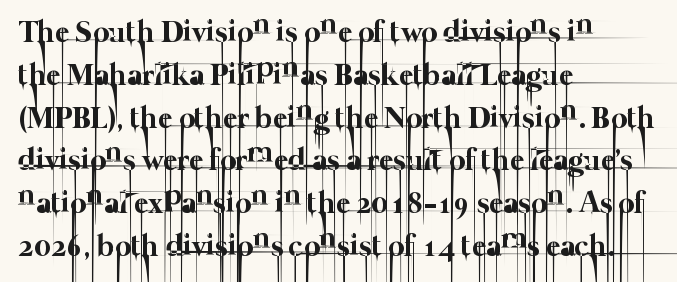
Q: Is the text bold? A: No.
Q: Is the text underlined? A: No.
Q: How is the paragraph aligned? A: Left-aligned.
Q: Is the spacing between letters normal or unusually wide? A: Normal.
Q: Is the spacing between lines tight, normal or loose? A: Normal.
Q: Width (condensed, normal, or wide)? A: Normal.
Q: Stroke contrast? A: Low.
Q: x-height? A: Medium.
Q: Monospaced? A: No.
